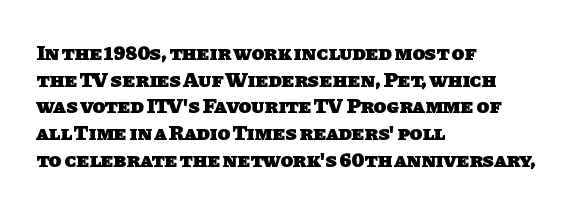
Unmarked baselines from the first word to the last. The setting favours the left margin, as ordinary paragraphs usually do. Regarding leading, the lines here are spaced in the standard way. Observe the ordinary spacing: letters are neighbours, not strangers. Heft: maximum for text — a bold.
